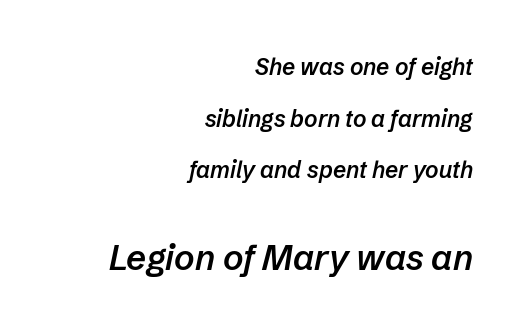
{"italic": "yes", "lean": "right", "slant_degrees": 12, "bold": "semi", "weight": "semibold", "width": "normal", "stroke_contrast": "low", "x_height": "medium", "monospaced": "no", "underline": "no", "align": "right", "line_spacing": "loose", "line_spacing_ratio": 2.25, "letter_spacing": "normal", "letter_spacing_em": 0.0, "larger_block": "second", "size_ratio": 1.52, "glyph_px": 35}
